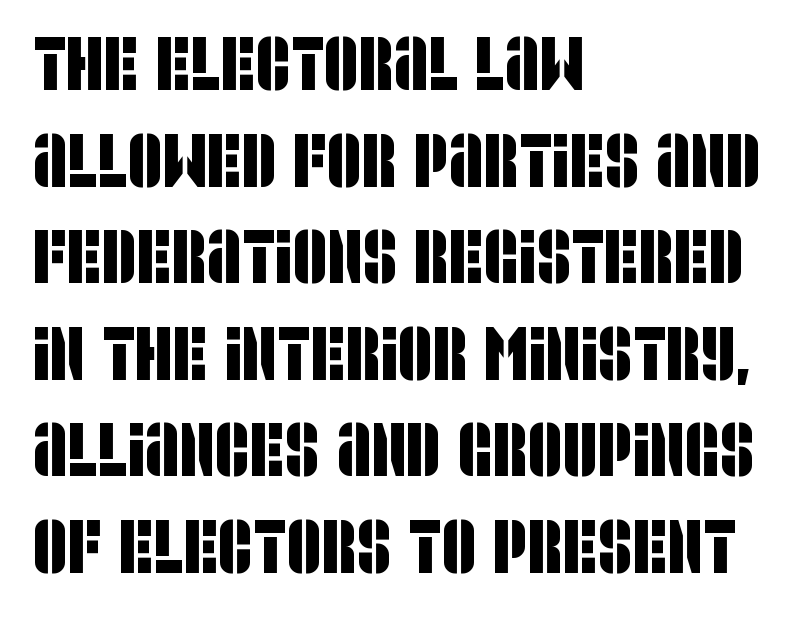
The rendering uses a moderate line-height, typical for paragraphs. The lines are quadded left. No feet cap the strokes, marking this as sans-serif type. Characters follow at the spacing the type designer built in. Each row of text sits above clean, open space.
